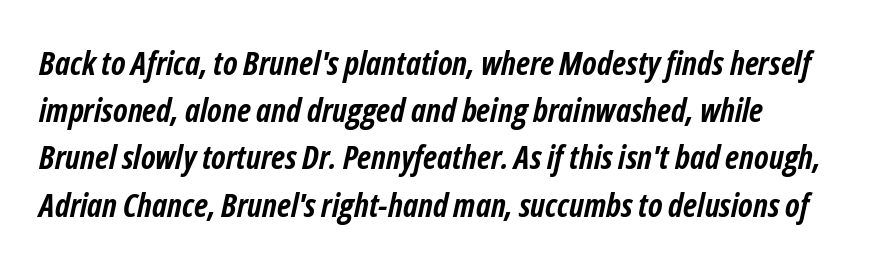
Spacing between characters is what you'd get straight out of the box. The font's italic variant was chosen for this text. Regarding leading, the lines here are spaced in the standard way. Weight check: bold — yes, fully. Note the varied advance widths — an 'i' is clearly narrower than an 'm'.
